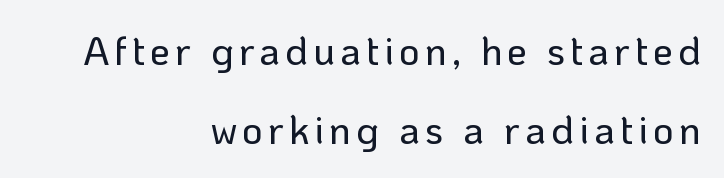
Q: Is the text italic (slanted)? A: No, it is upright.
Q: Is the typeface a serif or a sans-serif typeface? A: Sans-serif.
Q: Is the text underlined? A: No.
Q: How is the paragraph aligned? A: Right-aligned.
Q: Is the spacing between lines tight, normal or loose? A: Loose.
Q: Width (condensed, normal, or wide)? A: Normal.
Q: Stroke contrast? A: Low.
Q: x-height? A: Medium.
Q: Monospaced? A: No.
